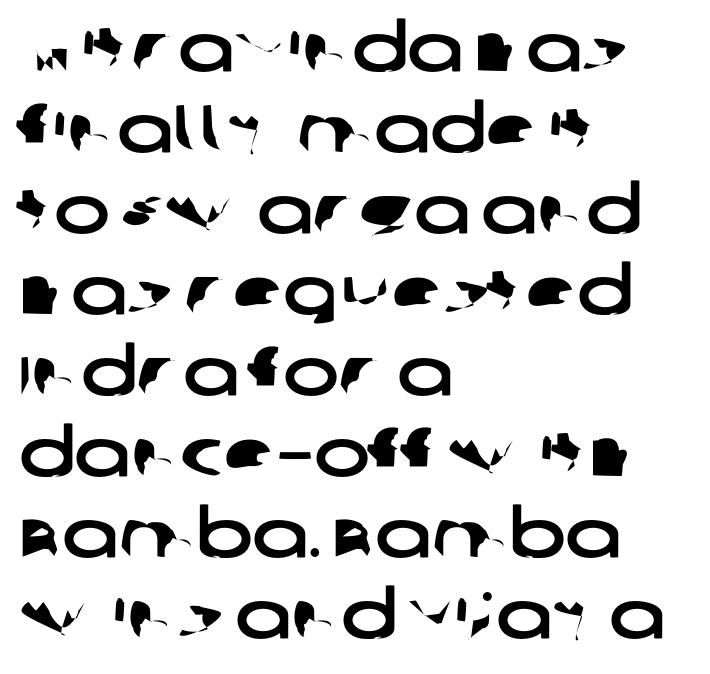
{"serif": "no", "width": "wide", "stroke_contrast": "low", "x_height": "large", "monospaced": "no", "underline": "no", "align": "left", "line_spacing_ratio": 1.21, "letter_spacing": "normal", "letter_spacing_em": 0.0, "glyph_px": 67}
